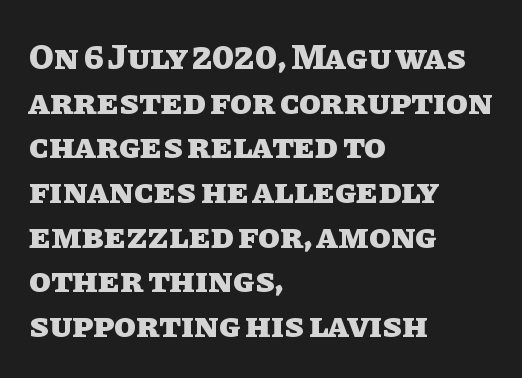
Unmarked baselines from the first word to the last. Compared with an ordinary text face, these strokes are far heavier — a full bold. The letterforms sit shoulder to shoulder at normal distance. The font's upright variant was chosen for this text.
